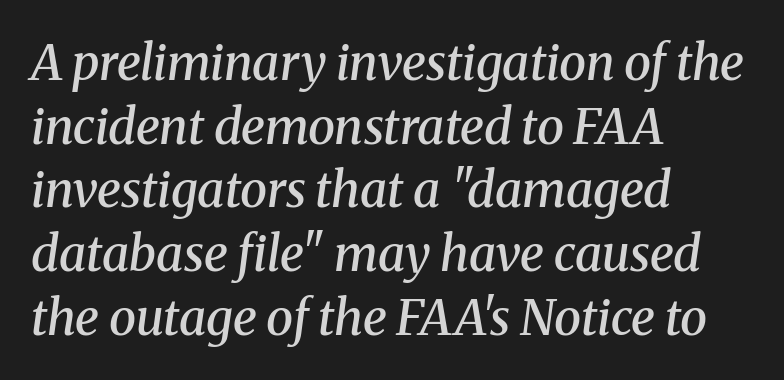
Q: Is the text bold? A: Semi-bold.
Q: Is the text italic (slanted)? A: Yes, it leans right by about 8 degrees.
Q: Is the typeface a serif or a sans-serif typeface? A: Serif.
Q: Is the text underlined? A: No.
Q: How is the paragraph aligned? A: Left-aligned.
Q: Is the spacing between letters normal or unusually wide? A: Normal.
Q: Is the spacing between lines tight, normal or loose? A: Normal.
Q: Width (condensed, normal, or wide)? A: Normal.
Q: Stroke contrast? A: Medium.
Q: x-height? A: Medium.
Q: Monospaced? A: No.
